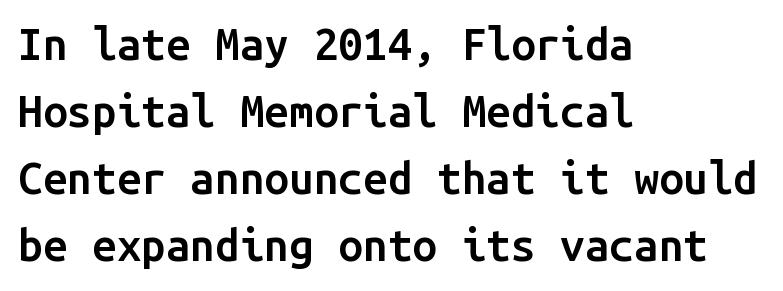
Q: Is the text bold? A: Semi-bold.
Q: Is the text italic (slanted)? A: No, it is upright.
Q: Is the typeface a serif or a sans-serif typeface? A: Sans-serif.
Q: Is the text underlined? A: No.
Q: How is the paragraph aligned? A: Left-aligned.
Q: Is the spacing between letters normal or unusually wide? A: Normal.
Q: Is the spacing between lines tight, normal or loose? A: Normal.
Q: Width (condensed, normal, or wide)? A: Normal.
Q: Stroke contrast? A: Low.
Q: x-height? A: Medium.
Q: Monospaced? A: Yes.
